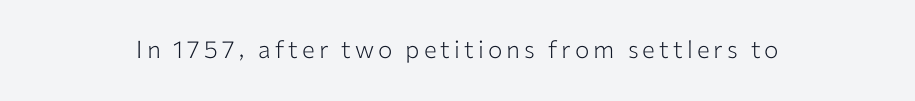
The image shows 24 px text type, upright; set centered, not underlined.
